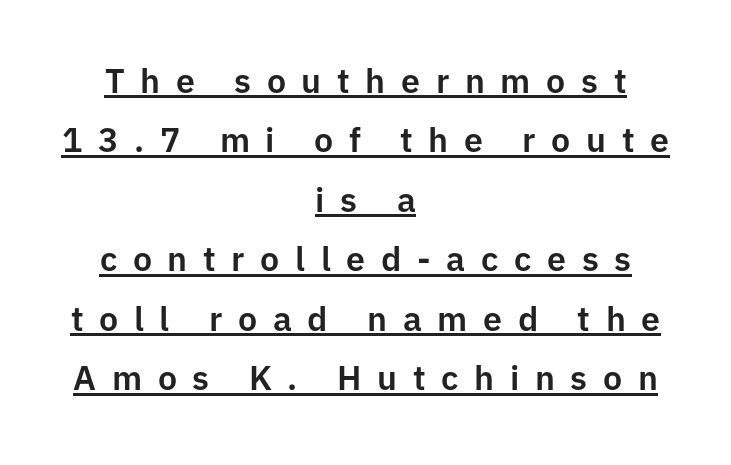
{"serif": "no", "italic": "no", "width": "normal", "stroke_contrast": "low", "x_height": "medium", "monospaced": "no", "underline": "yes", "align": "center", "line_spacing_ratio": 1.75, "letter_spacing": "wide", "letter_spacing_em": 0.46, "glyph_px": 34}
